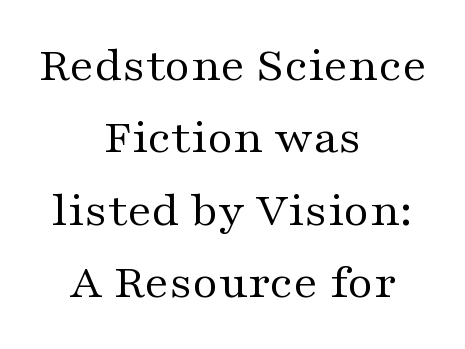
Q: Is the text bold? A: No.
Q: Is the text italic (slanted)? A: No, it is upright.
Q: Is the typeface a serif or a sans-serif typeface? A: Serif.
Q: Is the text underlined? A: No.
Q: How is the paragraph aligned? A: Centered.
Q: Is the spacing between letters normal or unusually wide? A: Normal.
Q: Is the spacing between lines tight, normal or loose? A: Normal.
Q: Width (condensed, normal, or wide)? A: Wide.
Q: Stroke contrast? A: Medium.
Q: x-height? A: Medium.
Q: Monospaced? A: No.
